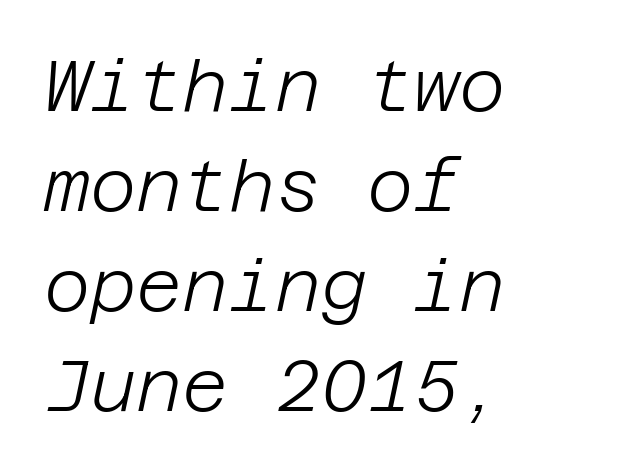
The image shows 71 px light type, italic (leaning right); set left-aligned, normal line spacing (1.41x), normal letter spacing, not underlined; low stroke contrast and a large x-height.
